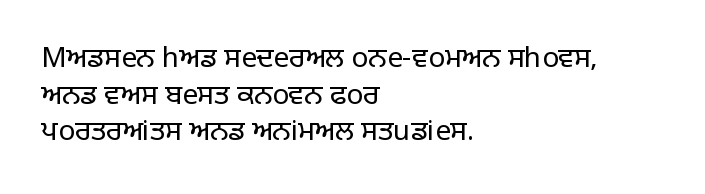
Q: Is the text bold? A: No.
Q: Is the text italic (slanted)? A: No, it is upright.
Q: Is the typeface a serif or a sans-serif typeface? A: Sans-serif.
Q: Is the text underlined? A: No.
Q: How is the paragraph aligned? A: Left-aligned.
Q: Is the spacing between letters normal or unusually wide? A: Normal.
Q: Is the spacing between lines tight, normal or loose? A: Normal.
Q: Width (condensed, normal, or wide)? A: Normal.
Q: Stroke contrast? A: Low.
Q: x-height? A: Large.
Q: Monospaced? A: No.
